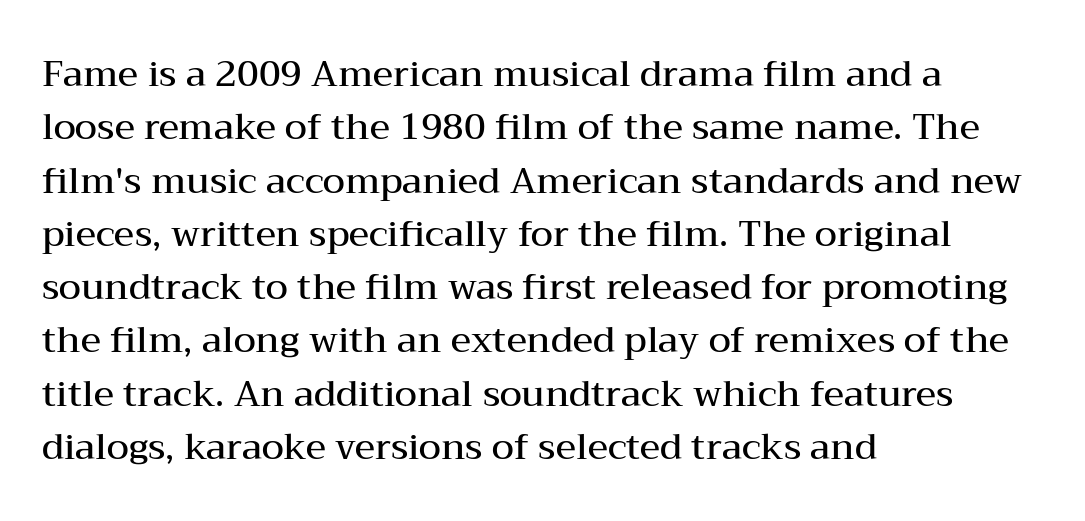
Is this a fixed-width face? No — the glyphs have proportional, varying widths. Each glyph is drawn with semibold strokes, heavier than normal yet not fully bold. Tracking here is standard; glyphs follow each other at the usual distance. A serif font was chosen for this passage. A normal amount of white space separates one row of letters from the next.
